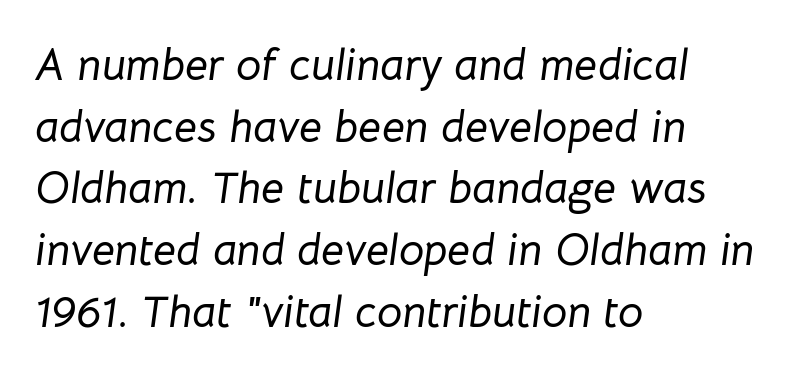
Vertical spacing — default. This sample has the flowing, uneven cadence of proportional lettering. Is the type slanted? Yes — the strokes lean at a clear angle. Glyph-to-glyph distance matches everyday printed text. The lines in this sample share a left origin and differ only in where they stop. Rule under the text: the space is simply empty.
